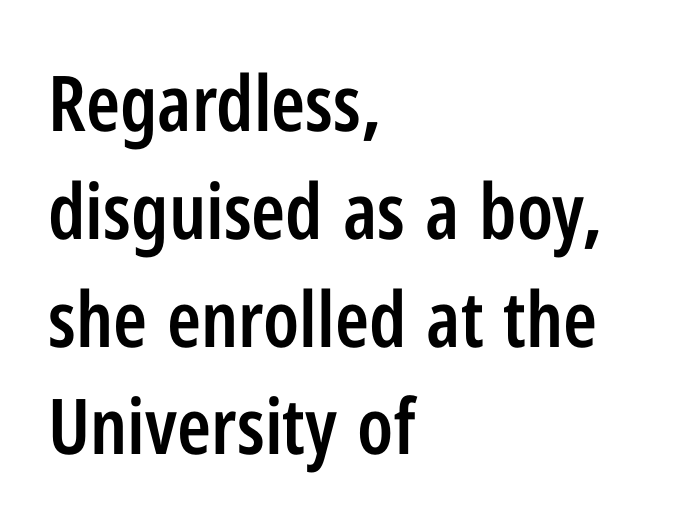
Q: Is the text bold? A: Semi-bold.
Q: Is the text italic (slanted)? A: No, it is upright.
Q: Is the typeface a serif or a sans-serif typeface? A: Sans-serif.
Q: Is the text underlined? A: No.
Q: How is the paragraph aligned? A: Left-aligned.
Q: Is the spacing between letters normal or unusually wide? A: Normal.
Q: Is the spacing between lines tight, normal or loose? A: Normal.
Q: Width (condensed, normal, or wide)? A: Condensed.
Q: Stroke contrast? A: Low.
Q: x-height? A: Medium.
Q: Monospaced? A: No.
